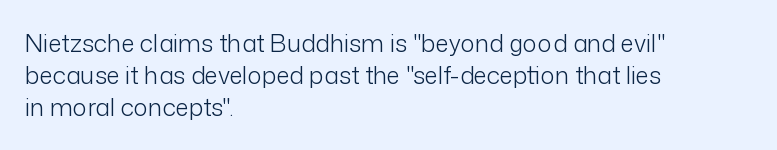
Q: Is the text bold? A: No.
Q: Is the text italic (slanted)? A: No, it is upright.
Q: Is the text underlined? A: No.
Q: How is the paragraph aligned? A: Left-aligned.
Q: Is the spacing between letters normal or unusually wide? A: Normal.
Q: Is the spacing between lines tight, normal or loose? A: Normal.
